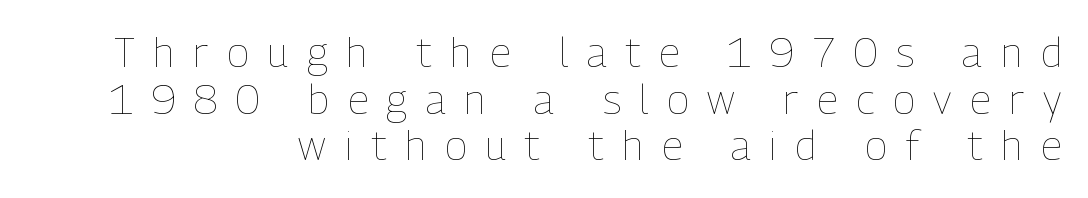
Leftover space on each line is placed entirely before the opening word. The letters advance in unequal steps, a hallmark of proportional type. The horizontal fit of the characters is loose and conspicuously gappy. Decoration check: the copy has no underline. Heft: none added — not bold.
